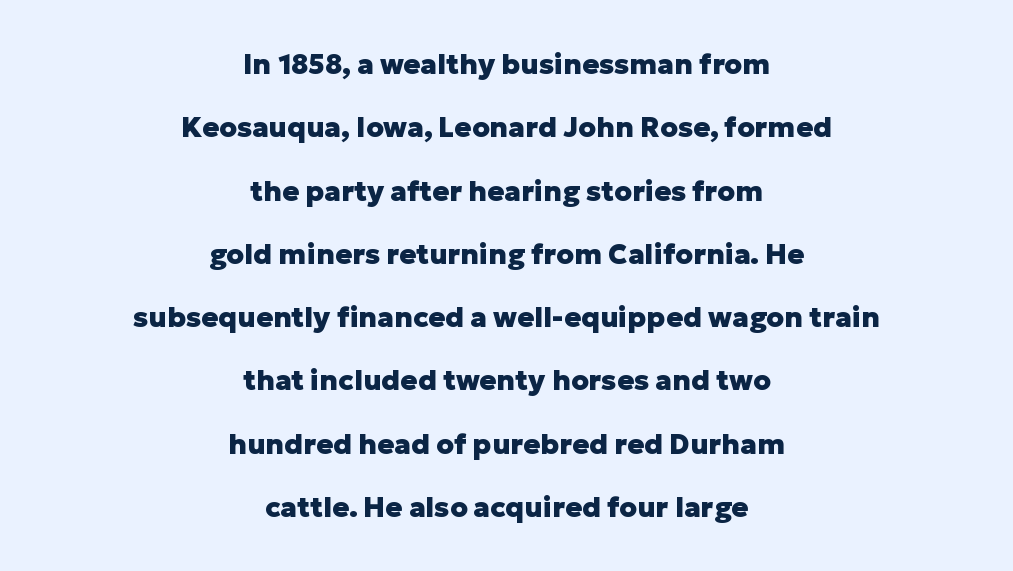
The image shows 28 px heavy sans-serif type, upright; set centered, loose line spacing (2.26x), normal letter spacing, not underlined; low stroke contrast and a medium x-height.
